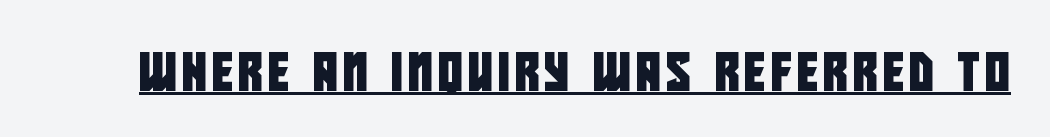
{"serif": "no", "width": "condensed", "stroke_contrast": "low", "x_height": "large", "monospaced": "no", "underline": "yes", "glyph_px": 38}
